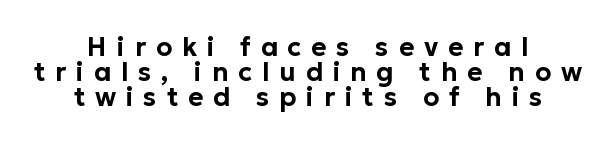
Characters follow at a spacing far wider than the type designer built in. The rendering positions every line midway between the sides. The vertical gap from one line to the next is small. The letters stand straight up with perfectly vertical stems. Beneath every word, the page is bare.
